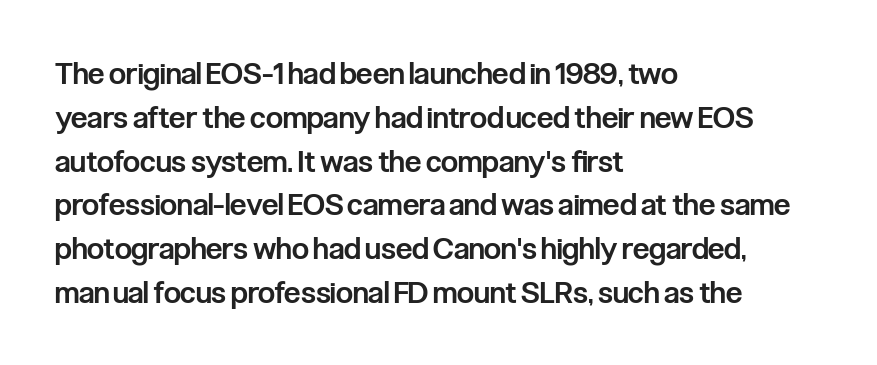
{"serif": "no", "italic": "no", "bold": "semi", "weight": "semibold", "width": "condensed", "stroke_contrast": "low", "x_height": "medium", "monospaced": "no", "underline": "no", "align": "left", "line_spacing": "normal", "line_spacing_ratio": 1.46, "letter_spacing": "normal", "letter_spacing_em": 0.0, "glyph_px": 30}
